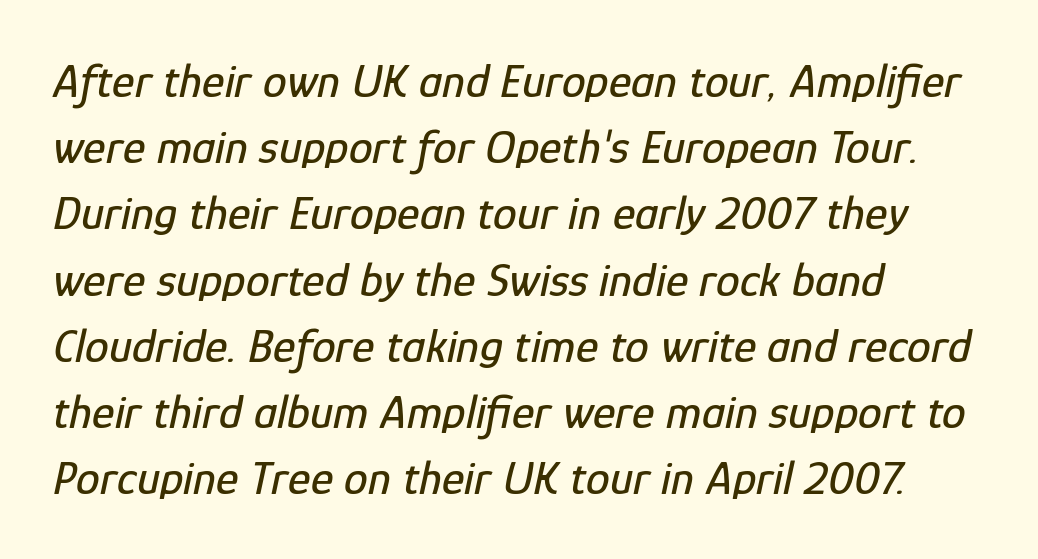
The horizontal fit of the characters is conventional and even. This sample keeps an unexceptional amount of space between lines. Nobody drew a line under any word here. These lines were composed using italics. In CSS terms this would be text-align: left.
